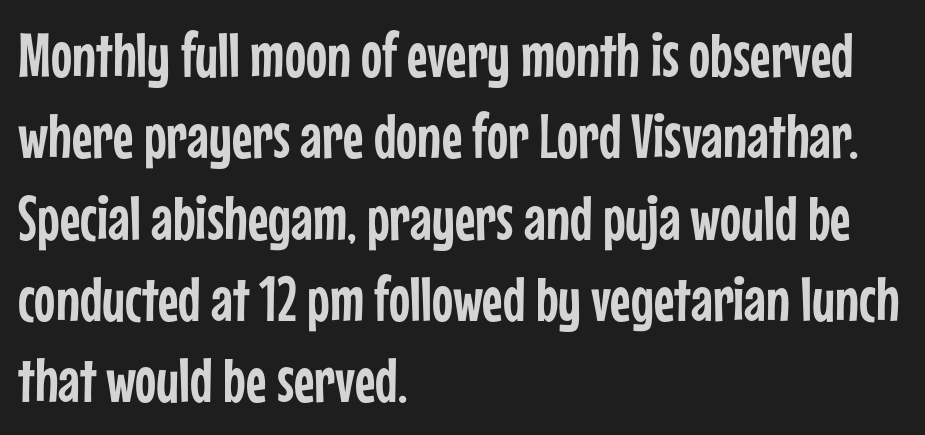
Q: Is the text italic (slanted)? A: No, it is upright.
Q: Is the typeface a serif or a sans-serif typeface? A: Sans-serif.
Q: Is the text underlined? A: No.
Q: How is the paragraph aligned? A: Left-aligned.
Q: Is the spacing between letters normal or unusually wide? A: Normal.
Q: Is the spacing between lines tight, normal or loose? A: Normal.
Q: Width (condensed, normal, or wide)? A: Condensed.
Q: Stroke contrast? A: Low.
Q: x-height? A: Medium.
Q: Monospaced? A: No.
